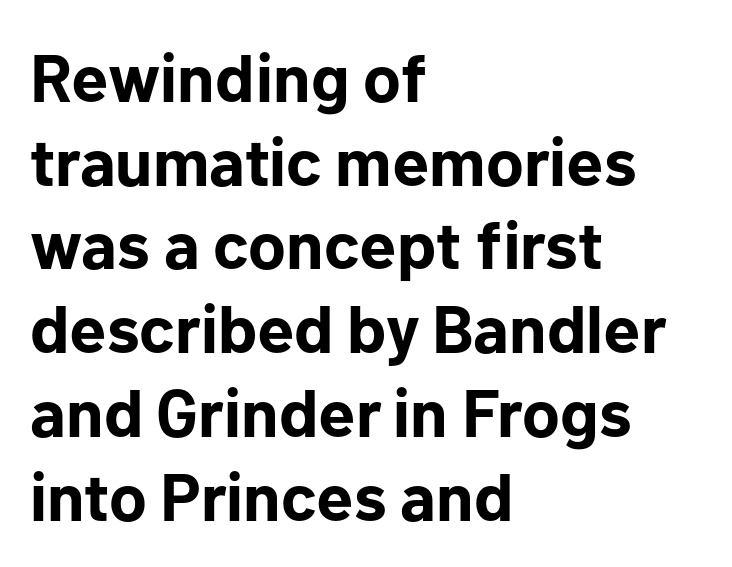
The image shows 67 px bold sans-serif type, upright; set left-aligned, normal line spacing (1.25x), normal letter spacing, not underlined; low stroke contrast and a medium x-height.
